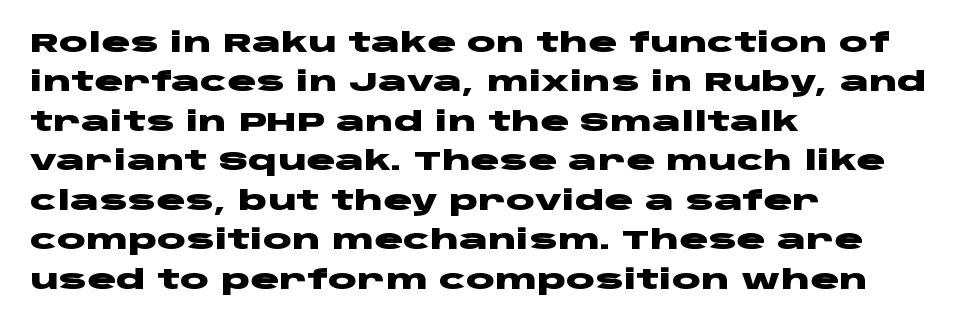
Q: Is the text bold? A: Yes.
Q: Is the text italic (slanted)? A: No, it is upright.
Q: Is the text underlined? A: No.
Q: How is the paragraph aligned? A: Left-aligned.
Q: Is the spacing between letters normal or unusually wide? A: Normal.
Q: Is the spacing between lines tight, normal or loose? A: Normal.
